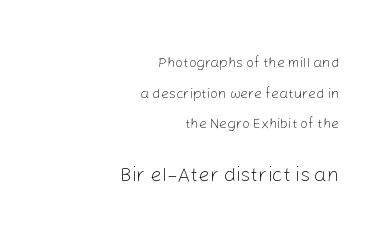
This sample uses plain, unmodified letter spacing. This sample uses an upright cut, with every glyph sitting square on the baseline. In this sample the second text group is rendered at the bigger scale. Ink coverage per letter is moderate at most. The leading is generous, giving the passage an open texture.
